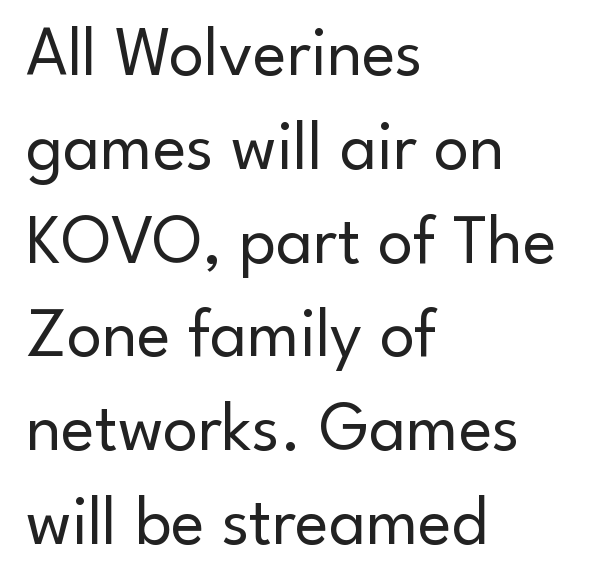
This sample has the flowing, uneven cadence of proportional lettering. The passage shown is not bold in any degree. The paragraph has a hard left edge and a soft right edge. The glyphs are unaccompanied by any horizontal stroke below them. Are there feet on the stems? There aren't — it's a sans. Quick note: interline space is typical.
